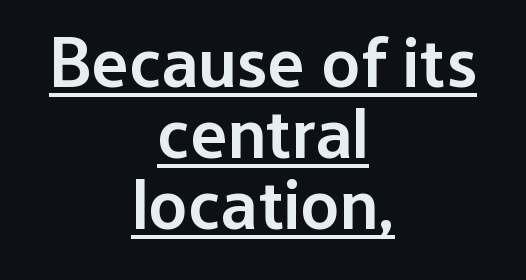
{"serif": "no", "italic": "no", "bold": "semi", "weight": "semibold", "width": "normal", "stroke_contrast": "low", "x_height": "medium", "monospaced": "no", "underline": "yes", "align": "center", "line_spacing": "tight", "line_spacing_ratio": 1.0, "letter_spacing": "normal", "letter_spacing_em": 0.0, "glyph_px": 71}
